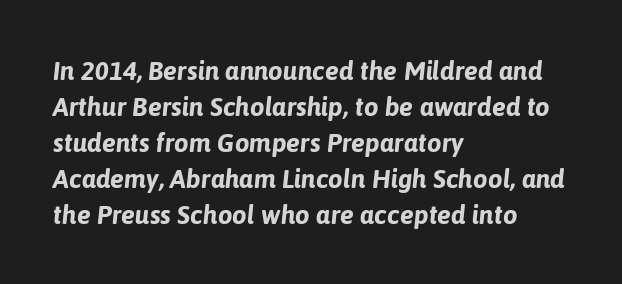
Q: Is the text bold? A: Yes.
Q: Is the text italic (slanted)? A: Yes, it leans right by about 6 degrees.
Q: Is the text underlined? A: No.
Q: How is the paragraph aligned? A: Left-aligned.
Q: Is the spacing between letters normal or unusually wide? A: Normal.
Q: Is the spacing between lines tight, normal or loose? A: Normal.
